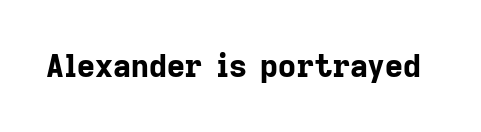
Q: Is the text bold? A: Yes.
Q: Is the text italic (slanted)? A: No, it is upright.
Q: Is the typeface a serif or a sans-serif typeface? A: Sans-serif.
Q: Is the text underlined? A: No.
Q: Is the spacing between letters normal or unusually wide? A: Normal.
Q: Width (condensed, normal, or wide)? A: Normal.
Q: Stroke contrast? A: Low.
Q: x-height? A: Medium.
Q: Monospaced? A: No.
